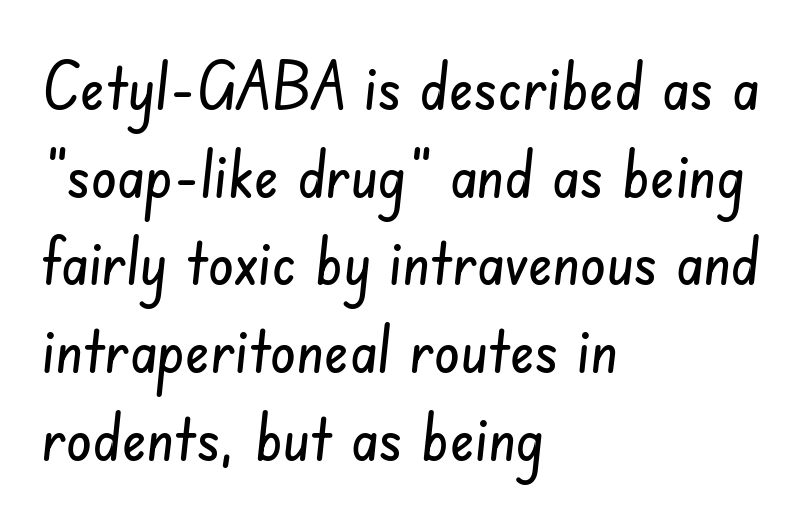
The line texture is even and compact thanks to regular tracking. Leading: standard. The typeface chosen for these lines omits serifs. Which margin do the lines hug? The left one — the right edge is uneven.
